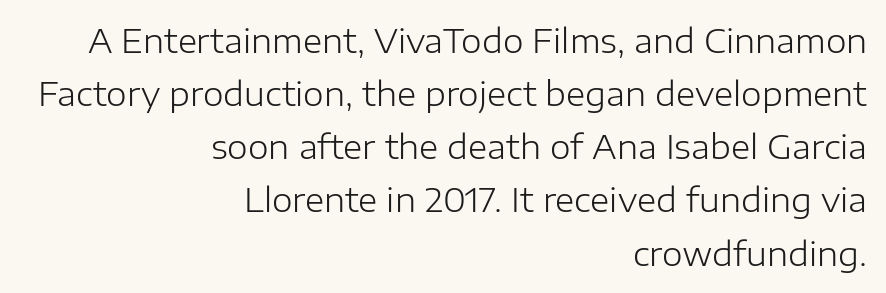
Q: Is the text bold? A: No.
Q: Is the text italic (slanted)? A: No, it is upright.
Q: Is the typeface a serif or a sans-serif typeface? A: Sans-serif.
Q: Is the text underlined? A: No.
Q: How is the paragraph aligned? A: Right-aligned.
Q: Is the spacing between letters normal or unusually wide? A: Normal.
Q: Is the spacing between lines tight, normal or loose? A: Normal.
Q: Width (condensed, normal, or wide)? A: Normal.
Q: Stroke contrast? A: Low.
Q: x-height? A: Medium.
Q: Monospaced? A: No.
